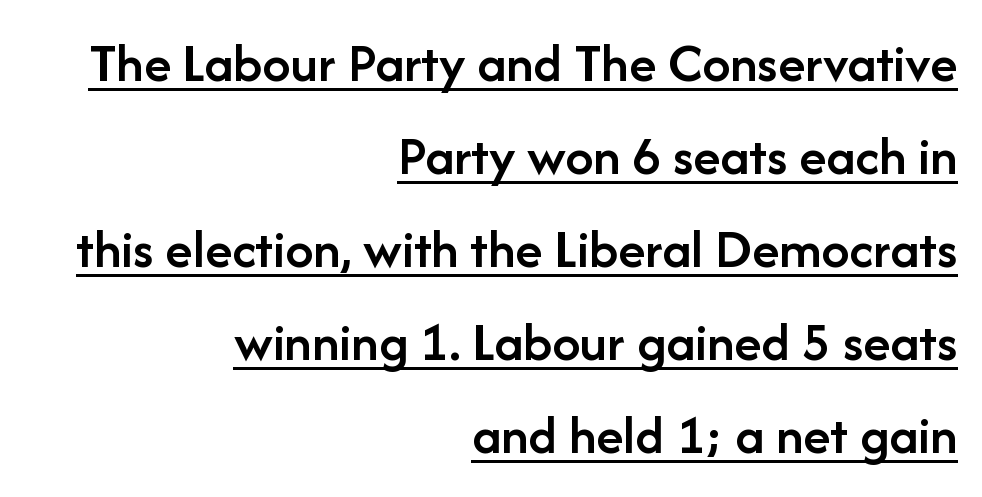
Q: Is the text bold? A: Semi-bold.
Q: Is the text italic (slanted)? A: No, it is upright.
Q: Is the typeface a serif or a sans-serif typeface? A: Sans-serif.
Q: Is the text underlined? A: Yes.
Q: How is the paragraph aligned? A: Right-aligned.
Q: Is the spacing between letters normal or unusually wide? A: Normal.
Q: Is the spacing between lines tight, normal or loose? A: Normal.
Q: Width (condensed, normal, or wide)? A: Normal.
Q: Stroke contrast? A: Low.
Q: x-height? A: Medium.
Q: Monospaced? A: No.
